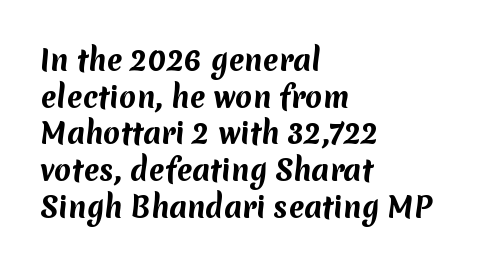
Each new line begins a customary step beneath the previous one. The rendering uses natural spacing where letterforms have individual widths. How heavy is the stroke? Heavy — this is a bold. The type family on display is of the sans-serif kind. The rendering anchors every line to the left-hand side. Words appear dense and cohesive because spacing is normal.
